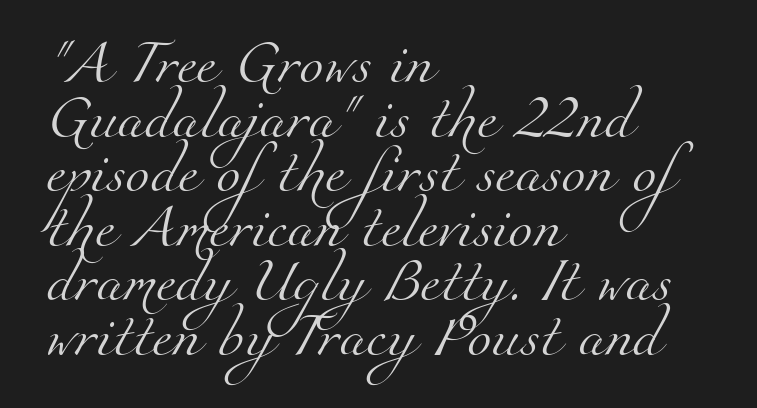
{"serif": "yes", "bold": "no", "weight": "light", "width": "normal", "stroke_contrast": "medium", "x_height": "small", "monospaced": "no", "underline": "no", "align": "left", "line_spacing_ratio": 1.24, "letter_spacing": "normal", "letter_spacing_em": 0.0, "glyph_px": 44}
